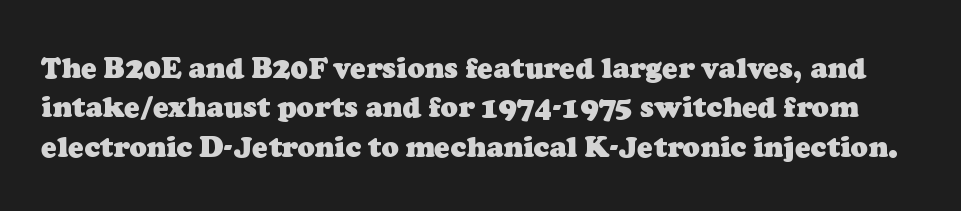
Q: Is the text bold? A: Yes.
Q: Is the typeface a serif or a sans-serif typeface? A: Serif.
Q: Is the text underlined? A: No.
Q: Is the spacing between letters normal or unusually wide? A: Normal.
Q: Is the spacing between lines tight, normal or loose? A: Normal.
Q: Width (condensed, normal, or wide)? A: Normal.
Q: Stroke contrast? A: Low.
Q: x-height? A: Medium.
Q: Monospaced? A: No.
